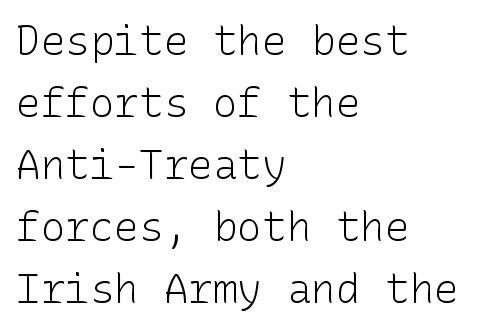
The image shows 41 px light sans-serif type, upright; set left-aligned, normal line spacing (1.51x), normal letter spacing, not underlined; low stroke contrast and a medium x-height.
